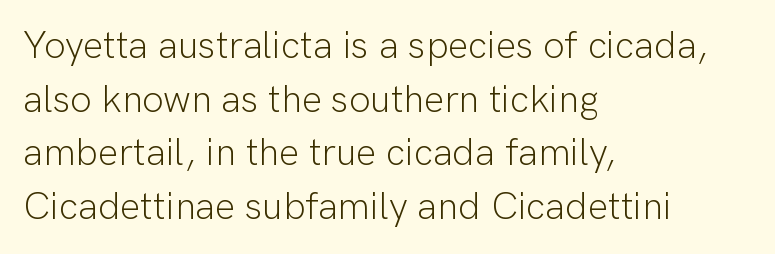
Students, note that the glyphs here touch the page at normal intervals. The rendering anchors every line to the left-hand side. Horizontal bands of white between lines are of average thickness. Style check: upright. The strokes are not fattened; the text isn't bold. You can tell from the bare stems that sans-serif type was used.
